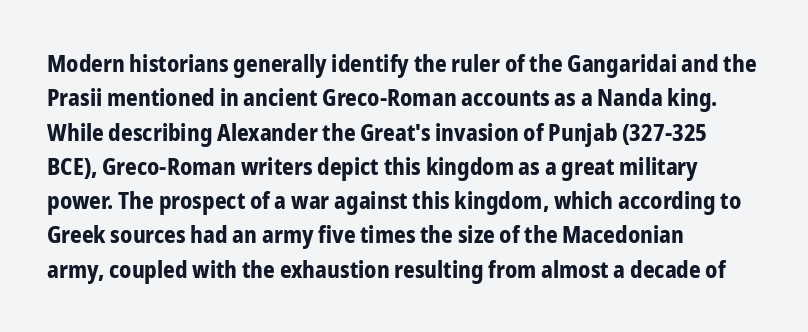
Q: Is the text bold? A: Yes.
Q: Is the text italic (slanted)? A: No, it is upright.
Q: Is the text underlined? A: No.
Q: How is the paragraph aligned? A: Left-aligned.
Q: Is the spacing between letters normal or unusually wide? A: Normal.
Q: Is the spacing between lines tight, normal or loose? A: Normal.
